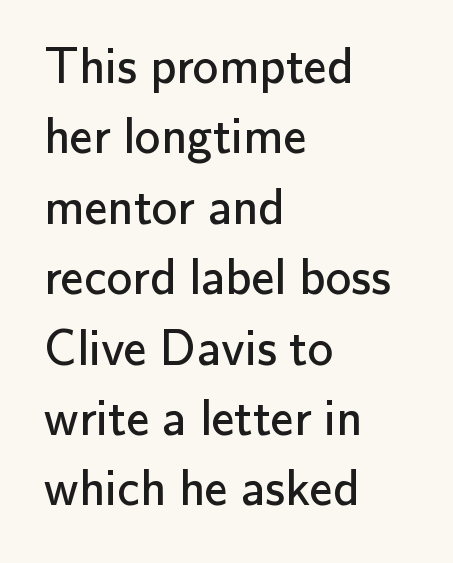
Layout note: lines flush left. If you drew a line through each stem, it would be perfectly vertical. Letter spacing: default. Baseline-to-baseline distance is the conventional proportion of letter height. Character widths vary here, with narrow letters taking less room than wide ones. In terms of letterform style, serifs are entirely absent.
